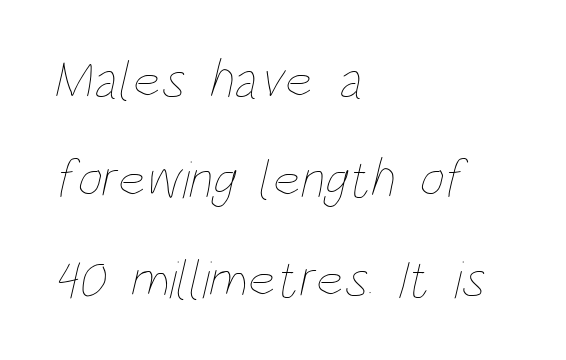
Q: Is the text bold? A: No.
Q: Is the text underlined? A: No.
Q: How is the paragraph aligned? A: Left-aligned.
Q: Is the spacing between letters normal or unusually wide? A: Normal.
Q: Width (condensed, normal, or wide)? A: Condensed.
Q: Stroke contrast? A: Low.
Q: x-height? A: Large.
Q: Monospaced? A: No.
